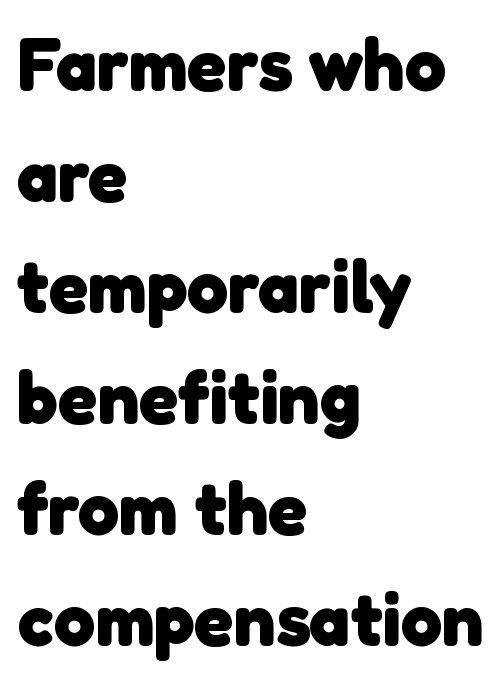
{"serif": "no", "bold": "yes", "weight": "heavy", "width": "normal", "stroke_contrast": "low", "x_height": "medium", "monospaced": "no", "underline": "no", "align": "left", "line_spacing": "normal", "line_spacing_ratio": 1.5, "letter_spacing": "normal", "letter_spacing_em": 0.0, "glyph_px": 74}
